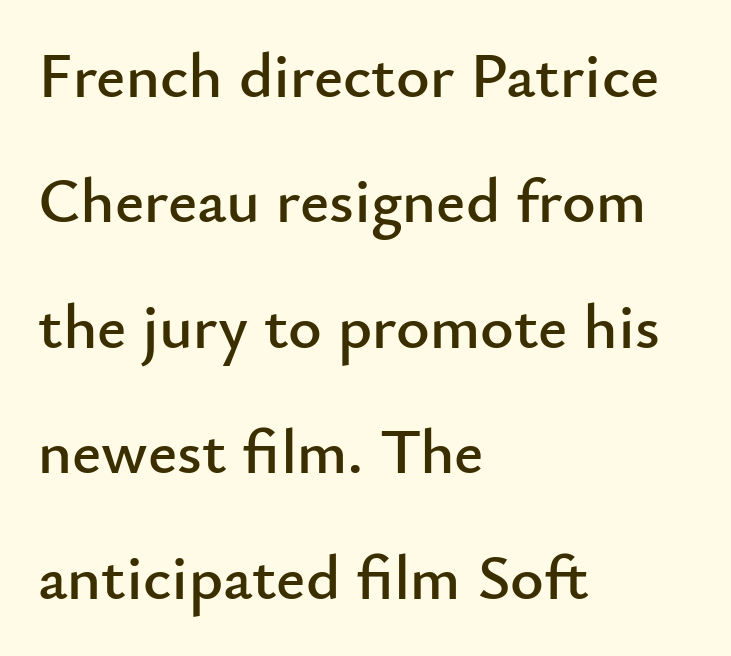
The image shows 64 px sans-serif type, upright; set left-aligned, loose line spacing (1.96x), normal letter spacing, not underlined; low stroke contrast and a small x-height.
